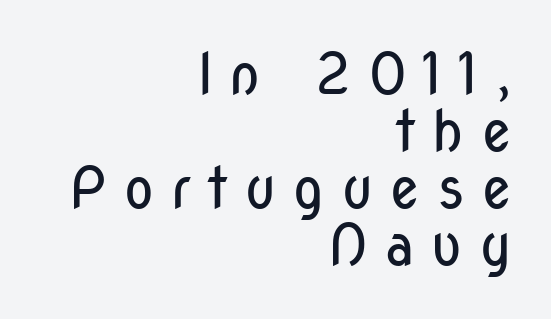
Q: Is the text bold? A: No.
Q: Is the text italic (slanted)? A: No, it is upright.
Q: Is the typeface a serif or a sans-serif typeface? A: Sans-serif.
Q: Is the text underlined? A: No.
Q: How is the paragraph aligned? A: Right-aligned.
Q: Is the spacing between letters normal or unusually wide? A: Unusually wide.
Q: Is the spacing between lines tight, normal or loose? A: Tight.
Q: Width (condensed, normal, or wide)? A: Condensed.
Q: Stroke contrast? A: Low.
Q: x-height? A: Medium.
Q: Monospaced? A: No.
